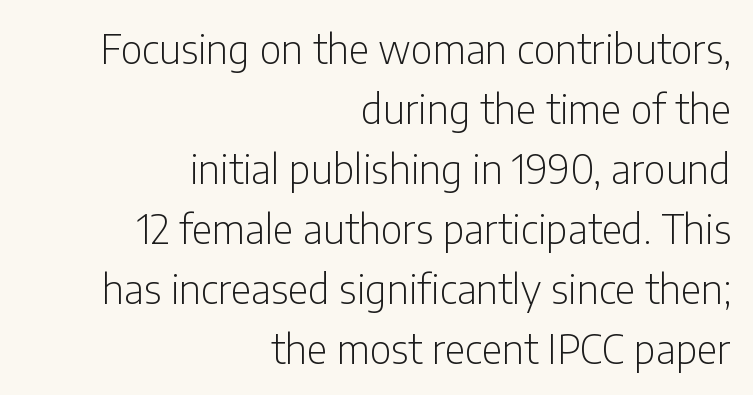
Think of a printed novel: that variable character pitch is what you see here. The axis of the letterforms is exactly vertical. Caption: face not bold, strokes unweighted. Is there much room between lines? A standard amount, neither cramped nor airy.
